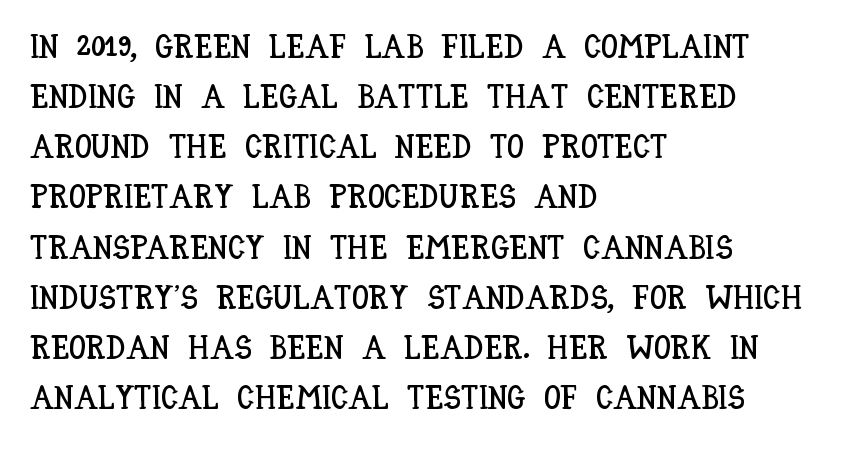
The image shows 33 px condensed type, upright; set left-aligned, normal line spacing (1.52x), normal letter spacing, not underlined; low stroke contrast and a large x-height.
